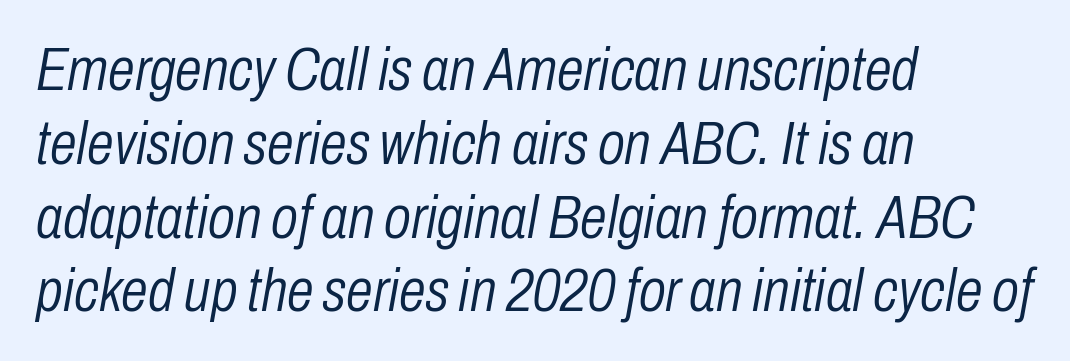
{"italic": "yes", "lean": "right", "slant_degrees": 10, "bold": "no", "weight": "light", "width": "condensed", "stroke_contrast": "low", "x_height": "medium", "monospaced": "no", "underline": "no", "align": "left", "line_spacing_ratio": 1.21, "letter_spacing": "normal", "letter_spacing_em": 0.0, "glyph_px": 61}
